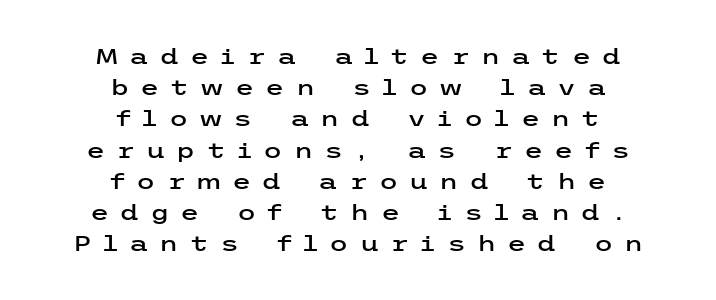
The image shows 22 px text type, upright; set centered, normal line spacing (1.42x), unusually wide letter spacing (+0.5 em), not underlined.
